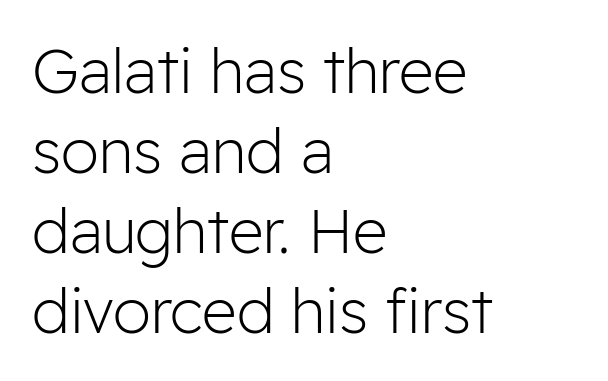
Q: Is the text bold? A: No.
Q: Is the text italic (slanted)? A: No, it is upright.
Q: Is the typeface a serif or a sans-serif typeface? A: Sans-serif.
Q: Is the text underlined? A: No.
Q: How is the paragraph aligned? A: Left-aligned.
Q: Is the spacing between letters normal or unusually wide? A: Normal.
Q: Is the spacing between lines tight, normal or loose? A: Normal.
Q: Width (condensed, normal, or wide)? A: Normal.
Q: Stroke contrast? A: Low.
Q: x-height? A: Medium.
Q: Monospaced? A: No.
